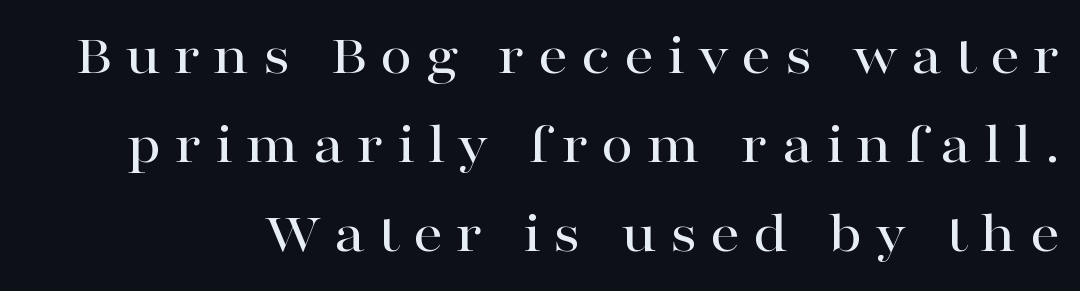
The image shows 59 px wide serif type, upright; set normal line spacing (1.51x), unusually wide letter spacing (+0.22 em), not underlined; high stroke contrast and a medium x-height.
